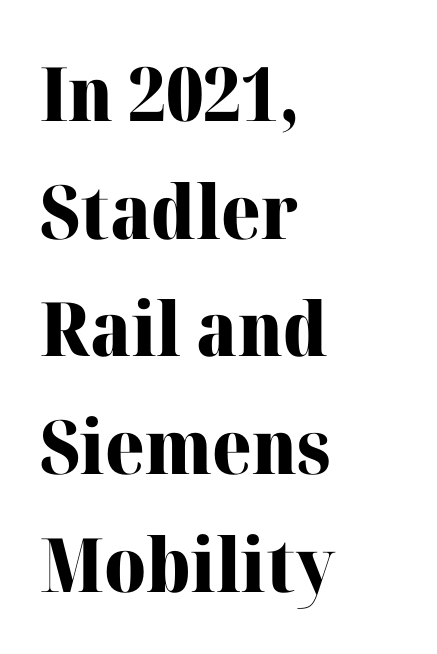
Q: Is the text bold? A: Yes.
Q: Is the text italic (slanted)? A: No, it is upright.
Q: Is the typeface a serif or a sans-serif typeface? A: Serif.
Q: Is the text underlined? A: No.
Q: How is the paragraph aligned? A: Left-aligned.
Q: Is the spacing between letters normal or unusually wide? A: Normal.
Q: Is the spacing between lines tight, normal or loose? A: Normal.
Q: Width (condensed, normal, or wide)? A: Normal.
Q: Stroke contrast? A: High.
Q: x-height? A: Medium.
Q: Monospaced? A: No.
